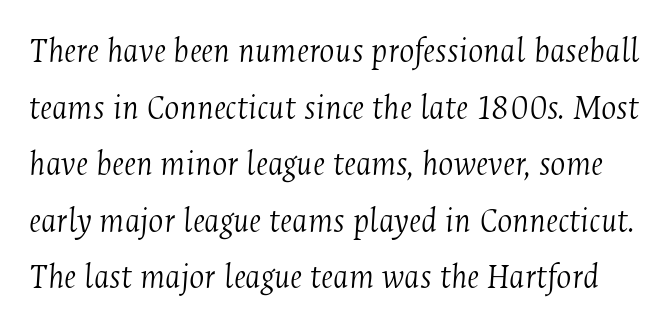
These lines are rendered in a variable-pitch font. The face used here is rendered with its standard letterfit. The passage shown leans; its letterforms are oblique. The font family rendered here belongs to the serif group.
